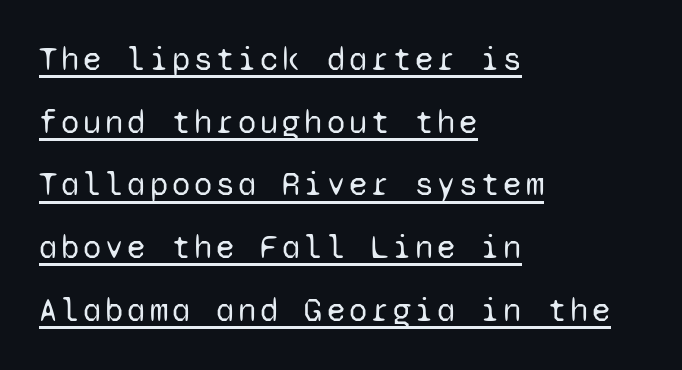
{"serif": "no", "italic": "no", "bold": "no", "weight": "regular", "width": "normal", "stroke_contrast": "low", "x_height": "medium", "monospaced": "yes", "underline": "yes", "align": "left", "line_spacing": "loose", "line_spacing_ratio": 1.9, "glyph_px": 33}
